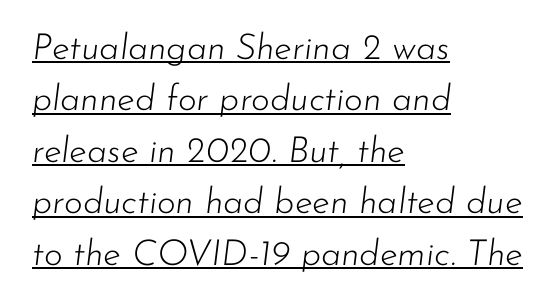
Every word sits above its own underline. Compared with typical paragraphs, the rows here are spaced about the same. The face looks like a standard text weight, possibly lighter. The compositor pushed each line to the left boundary. The axis of the letterforms is tilted away from vertical.
